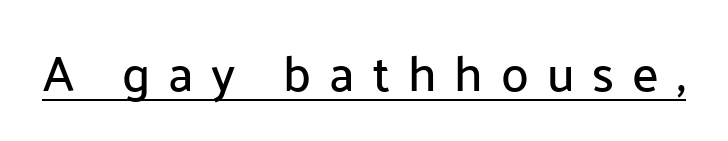
Q: Is the text italic (slanted)? A: No, it is upright.
Q: Is the typeface a serif or a sans-serif typeface? A: Sans-serif.
Q: Is the text underlined? A: Yes.
Q: Is the spacing between letters normal or unusually wide? A: Unusually wide.
Q: Width (condensed, normal, or wide)? A: Normal.
Q: Stroke contrast? A: Low.
Q: x-height? A: Medium.
Q: Monospaced? A: No.
